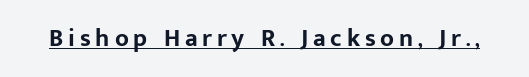
The image shows 25 px bold type, upright; set underlined.
